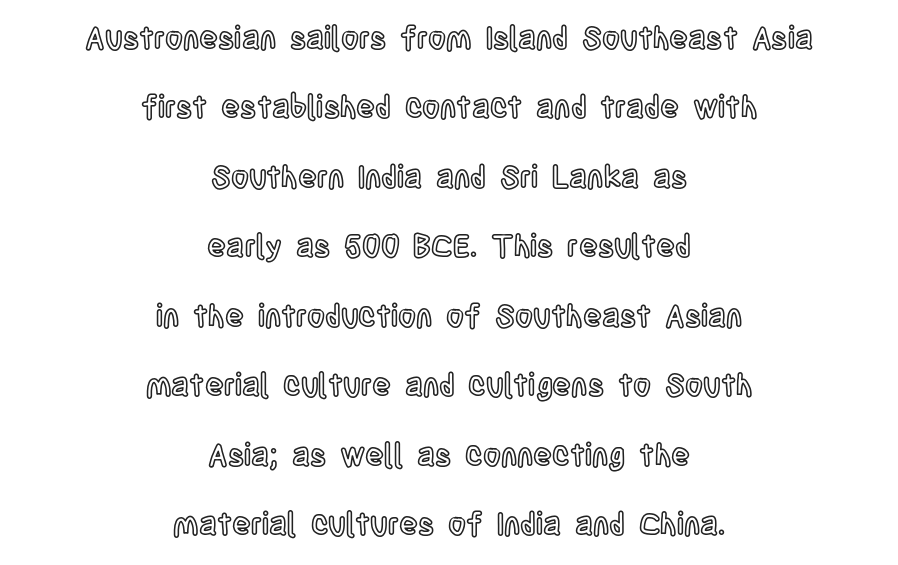
{"italic": "no", "width": "condensed", "x_height": "large", "monospaced": "no", "underline": "no", "align": "center", "line_spacing": "loose", "line_spacing_ratio": 2.24, "letter_spacing": "normal", "letter_spacing_em": 0.0, "glyph_px": 31}
